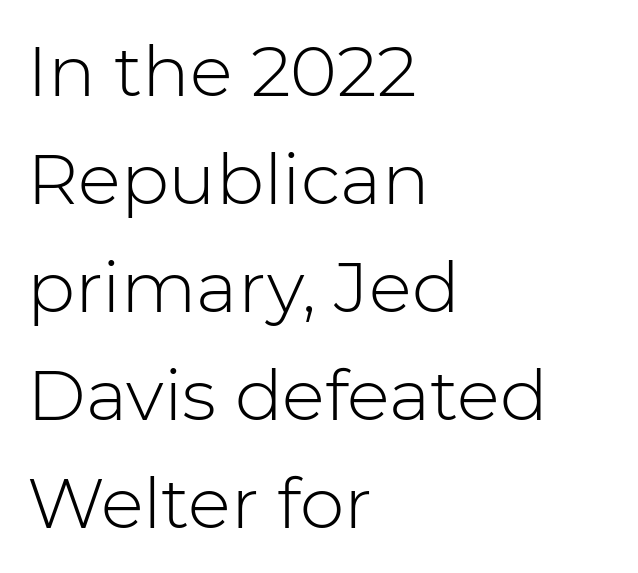
{"serif": "no", "italic": "no", "bold": "no", "weight": "light", "width": "normal", "stroke_contrast": "low", "x_height": "medium", "monospaced": "no", "underline": "no", "align": "left", "line_spacing": "normal", "line_spacing_ratio": 1.52, "letter_spacing": "normal", "letter_spacing_em": 0.0, "glyph_px": 71}
